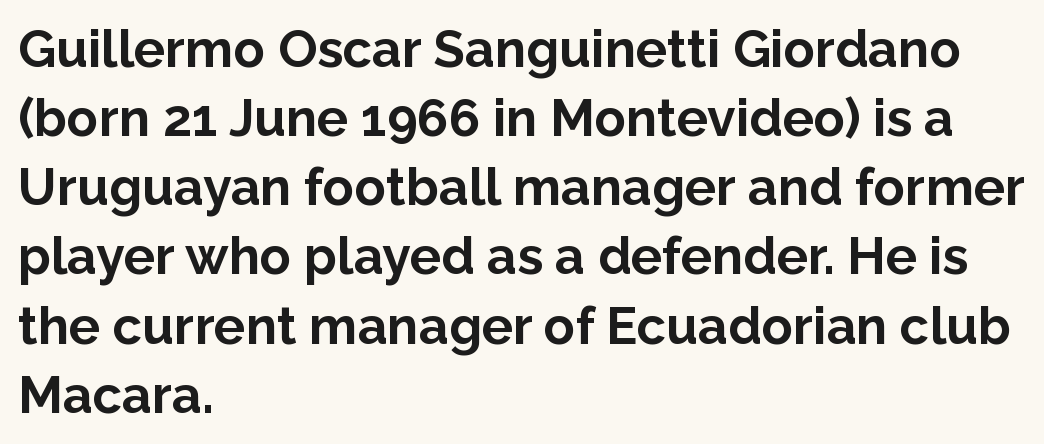
Each word holds together tightly as a unit, with standard inter-letter gaps. Think of a printed novel: that variable character pitch is what you see here. The zone under the glyphs is completely vacant. It's the straight-up-and-down kind of type. Does the copy run flush right? No — it runs flush left. Look at the stroke-to-counter ratio: heavy, a bold.
